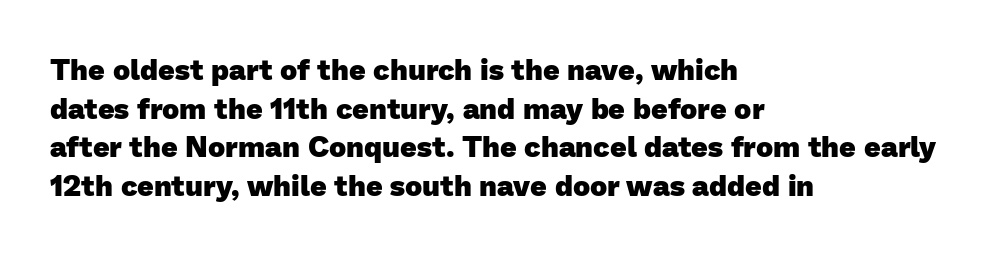
{"serif": "no", "bold": "yes", "weight": "heavy", "width": "normal", "stroke_contrast": "low", "x_height": "medium", "monospaced": "no", "underline": "no", "align": "left", "line_spacing": "normal", "line_spacing_ratio": 1.33, "letter_spacing": "normal", "letter_spacing_em": 0.0, "glyph_px": 29}
